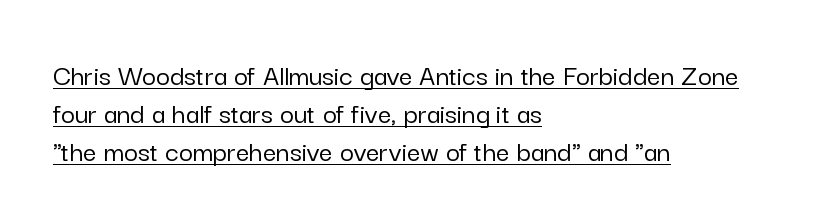
Leftover space on each line is placed entirely after the last word. Each line of the rendering has a horizontal stroke beneath the glyphs. Regular leading. Posture: upright roman. The characters display no serif detailing; their extremities are plain.
